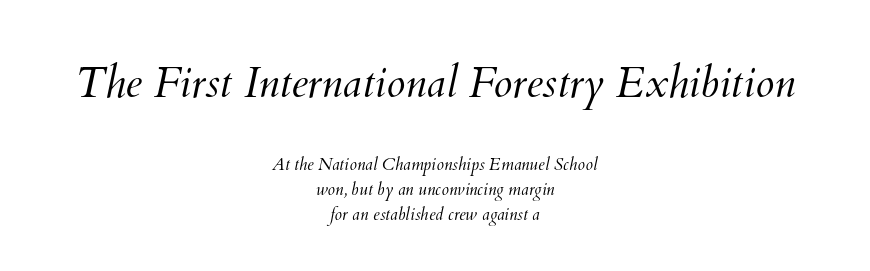
Q: Is the text bold? A: No.
Q: Is the text underlined? A: No.
Q: How is the paragraph aligned? A: Centered.
Q: Is the spacing between letters normal or unusually wide? A: Normal.
Q: Is the spacing between lines tight, normal or loose? A: Normal.
Q: Which block of text is set in a larger size, the first (top) or the second (bottom)? A: The first (top) one.
Q: Width (condensed, normal, or wide)? A: Normal.
Q: Stroke contrast? A: Medium.
Q: x-height? A: Small.
Q: Monospaced? A: No.
